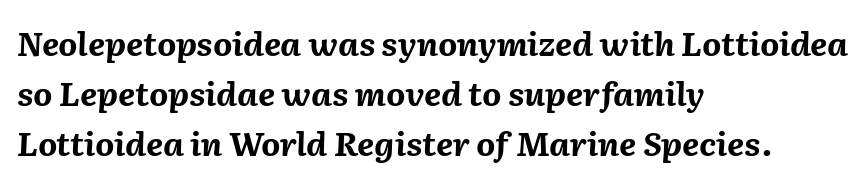
The type is set solid horizontally, with unmodified tracking. Is this a fixed-width face? No — the glyphs have proportional, varying widths. Where is the straight margin? On the left. The font is running at its bold setting.
